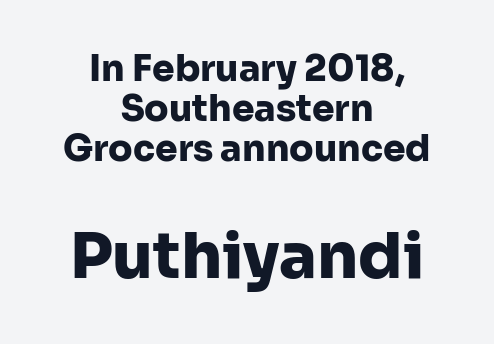
Q: Is the text bold? A: Yes.
Q: Is the text italic (slanted)? A: No, it is upright.
Q: Is the typeface a serif or a sans-serif typeface? A: Sans-serif.
Q: Is the text underlined? A: No.
Q: How is the paragraph aligned? A: Centered.
Q: Is the spacing between letters normal or unusually wide? A: Normal.
Q: Is the spacing between lines tight, normal or loose? A: Tight.
Q: Which block of text is set in a larger size, the first (top) or the second (bottom)? A: The second (bottom) one.
Q: Width (condensed, normal, or wide)? A: Normal.
Q: Stroke contrast? A: Low.
Q: x-height? A: Medium.
Q: Monospaced? A: No.
